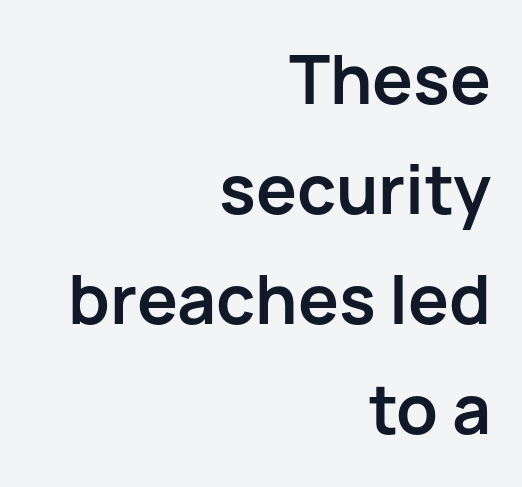
{"serif": "no", "italic": "no", "bold": "yes", "weight": "semibold", "width": "normal", "stroke_contrast": "low", "x_height": "medium", "monospaced": "no", "underline": "no", "align": "right", "line_spacing": "normal", "line_spacing_ratio": 1.62, "letter_spacing": "normal", "letter_spacing_em": 0.0, "glyph_px": 68}
